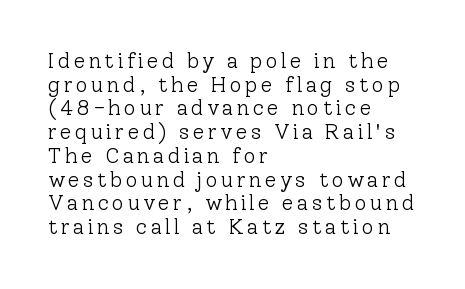
Successive baselines arrive quickly, one right under another. Underline: absent. One-word summary of the alignment: left. Notice how the stems are strictly vertical — no italics here.
